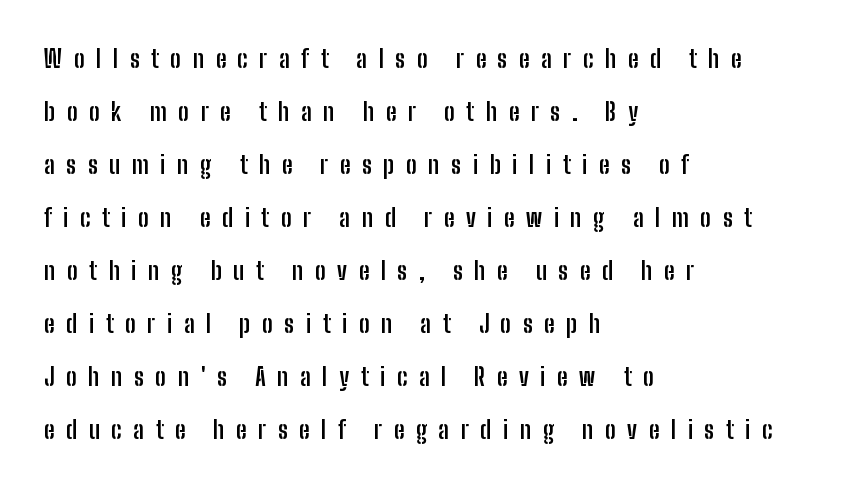
Q: Is the text bold? A: Yes.
Q: Is the text italic (slanted)? A: No, it is upright.
Q: Is the text underlined? A: No.
Q: How is the paragraph aligned? A: Left-aligned.
Q: Is the spacing between letters normal or unusually wide? A: Unusually wide.
Q: Is the spacing between lines tight, normal or loose? A: Loose.
